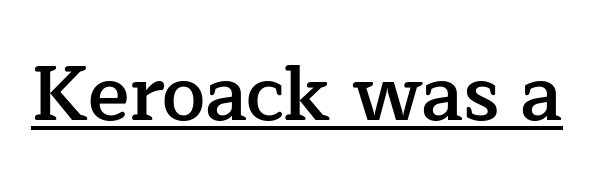
Q: Is the text bold? A: Semi-bold.
Q: Is the text italic (slanted)? A: No, it is upright.
Q: Is the typeface a serif or a sans-serif typeface? A: Serif.
Q: Is the text underlined? A: Yes.
Q: Is the spacing between letters normal or unusually wide? A: Normal.
Q: Width (condensed, normal, or wide)? A: Normal.
Q: Stroke contrast? A: Low.
Q: x-height? A: Medium.
Q: Monospaced? A: No.
